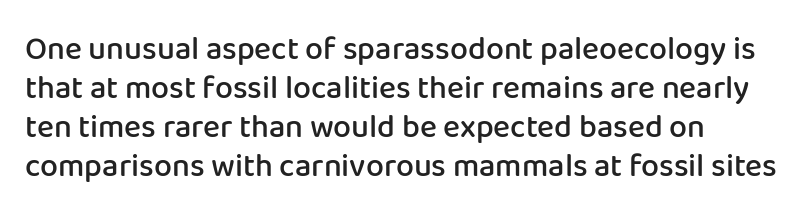
The image shows 32 px semibold sans-serif type, upright; set line spacing 1.22x, normal letter spacing, not underlined; low stroke contrast and a medium x-height.
